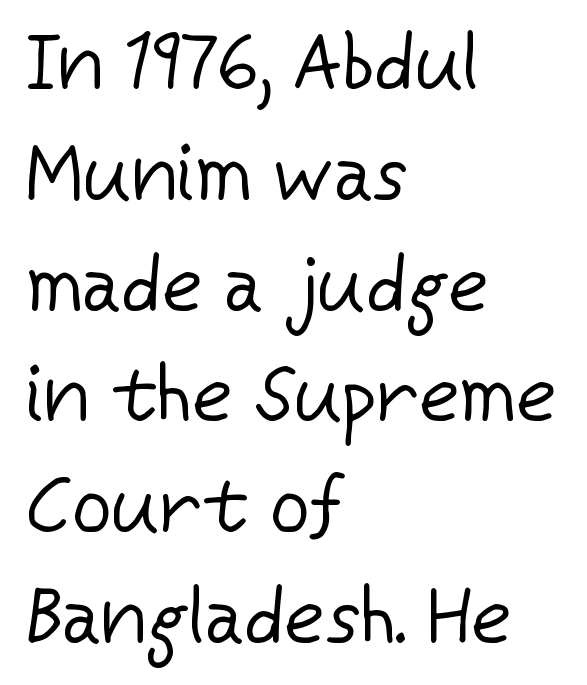
{"serif": "no", "italic": "no", "bold": "no", "weight": "regular", "width": "normal", "stroke_contrast": "low", "x_height": "medium", "monospaced": "no", "underline": "no", "align": "left", "line_spacing": "normal", "line_spacing_ratio": 1.42, "letter_spacing": "normal", "letter_spacing_em": 0.0, "glyph_px": 78}
